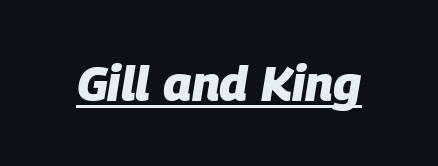
Q: Is the text bold? A: Yes.
Q: Is the text italic (slanted)? A: Yes, it leans right by about 9 degrees.
Q: Is the text underlined? A: Yes.
Q: Is the spacing between letters normal or unusually wide? A: Normal.
Q: Width (condensed, normal, or wide)? A: Normal.
Q: Stroke contrast? A: Low.
Q: x-height? A: Large.
Q: Monospaced? A: No.
